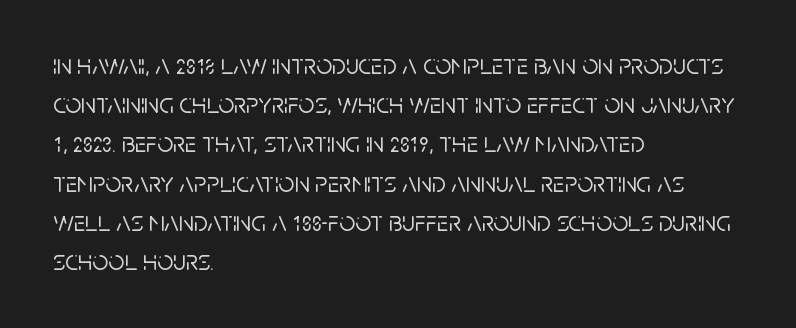
{"serif": "no", "italic": "no", "width": "normal", "stroke_contrast": "low", "x_height": "large", "monospaced": "no", "underline": "no", "align": "left", "line_spacing": "normal", "line_spacing_ratio": 1.4, "letter_spacing": "normal", "letter_spacing_em": 0.0, "glyph_px": 28}
